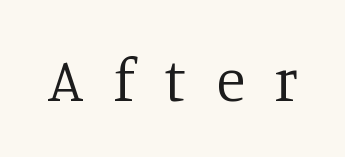
Q: Is the text bold? A: No.
Q: Is the text italic (slanted)? A: No, it is upright.
Q: Is the typeface a serif or a sans-serif typeface? A: Serif.
Q: Is the text underlined? A: No.
Q: Is the spacing between letters normal or unusually wide? A: Unusually wide.
Q: Width (condensed, normal, or wide)? A: Normal.
Q: Stroke contrast? A: Low.
Q: x-height? A: Large.
Q: Monospaced? A: No.
